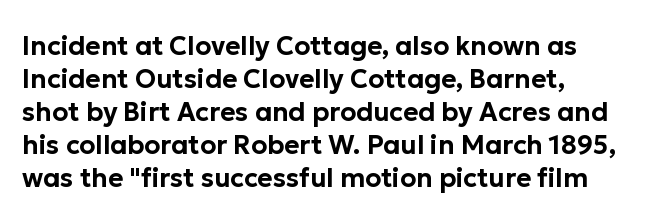
The image shows 26 px text type, upright; set left-aligned, normal line spacing (1.27x), normal letter spacing, not underlined.
